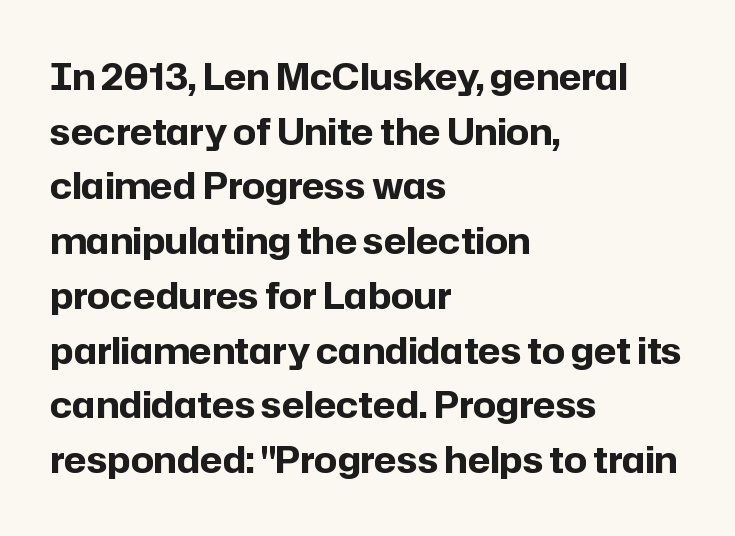
{"serif": "no", "italic": "no", "bold": "yes", "weight": "bold", "width": "normal", "stroke_contrast": "low", "x_height": "medium", "monospaced": "no", "underline": "no", "align": "left", "line_spacing": "normal", "line_spacing_ratio": 1.52, "letter_spacing": "normal", "letter_spacing_em": 0.0, "glyph_px": 36}
